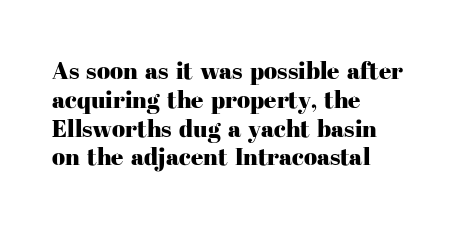
{"italic": "no", "underline": "no", "align": "left", "line_spacing_ratio": 1.2, "letter_spacing": "normal", "letter_spacing_em": 0.0, "glyph_px": 24}
